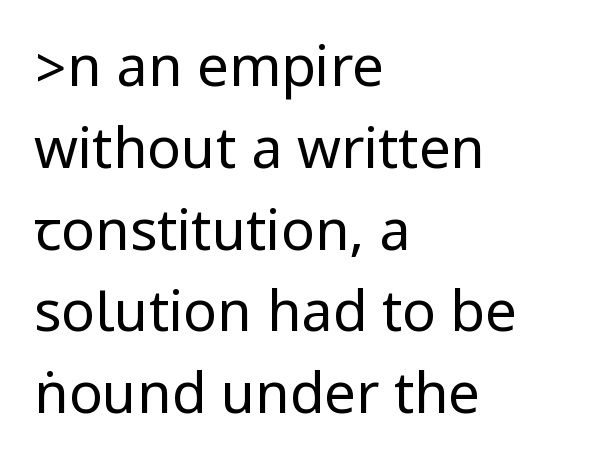
Nope, no serifs anywhere on these letters. A typesetter would mark this as roman, not italic. The foot of each line stays bare and open. Default kerning and tracking; the words read as compact shapes. Interline gaps are of average width in this sample. The font is comparable to plain body text, perhaps lighter.
